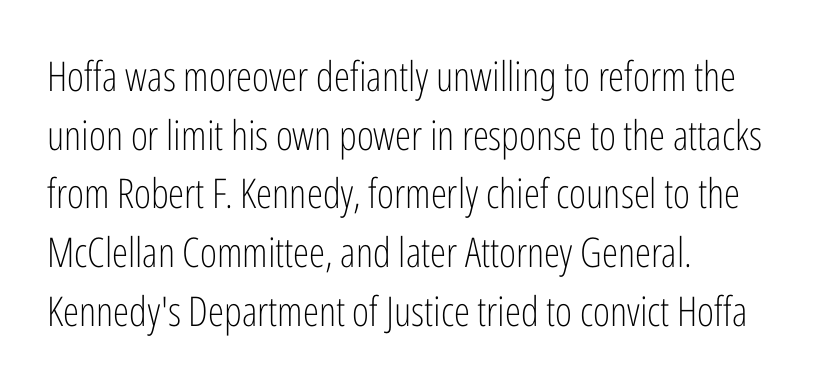
Decoration check: the copy has no underline. The paragraph has a hard left edge and a soft right edge. You can tell from the bare stems that sans-serif type was used. Does the lettering tilt? It doesn't — this is upright.
